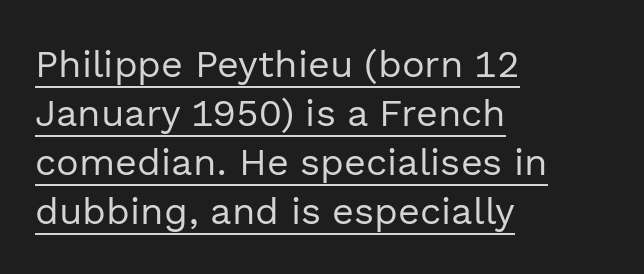
The image shows 38 px regular-weight sans-serif type, upright; set left-aligned, normal line spacing (1.29x), normal letter spacing, underlined; a medium x-height.
